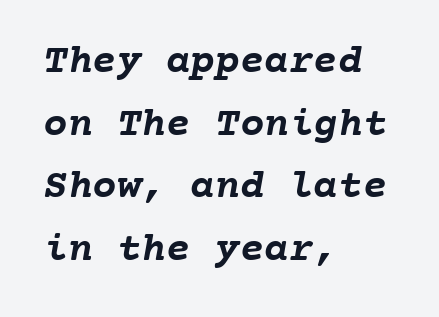
The image shows 41 px semibold type, monospaced; set left-aligned, normal line spacing (1.53x), normal letter spacing, not underlined; low stroke contrast and a medium x-height.
